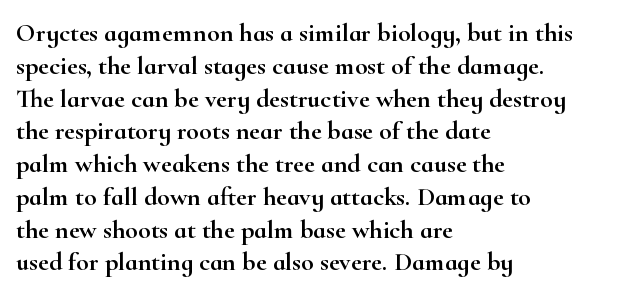
Each new line begins a customary step beneath the previous one. The passage shown is not underscored anywhere. Unlike italic type, these characters show no tilt at all. Casual observation: everything's shoved over to the left.
